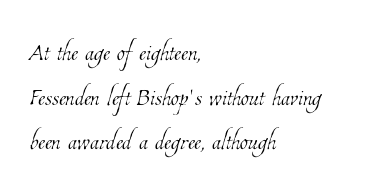
Inter-character spacing is left at the font's built-in metrics. Leftover space on each line is placed entirely after the last word. Do the characters align in a grid? No, the font is proportional. A typesetter would call this leading conventional body-copy spacing. Stroke mass is kept to a normal reading level or below. Underlining? Definitely not there.
